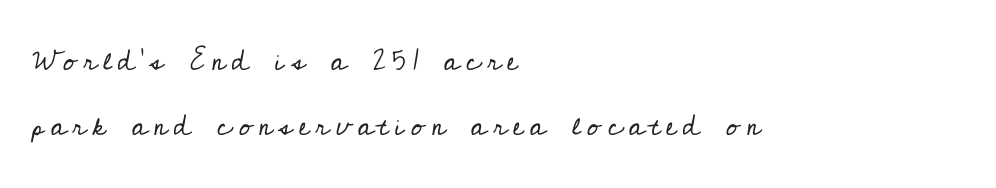
Q: Is the text bold? A: No.
Q: Is the text italic (slanted)? A: Yes.
Q: Is the typeface a serif or a sans-serif typeface? A: Serif.
Q: Is the text underlined? A: No.
Q: How is the paragraph aligned? A: Left-aligned.
Q: Is the spacing between letters normal or unusually wide? A: Unusually wide.
Q: Is the spacing between lines tight, normal or loose? A: Loose.
Q: Width (condensed, normal, or wide)? A: Normal.
Q: Stroke contrast? A: Low.
Q: x-height? A: Small.
Q: Monospaced? A: No.
